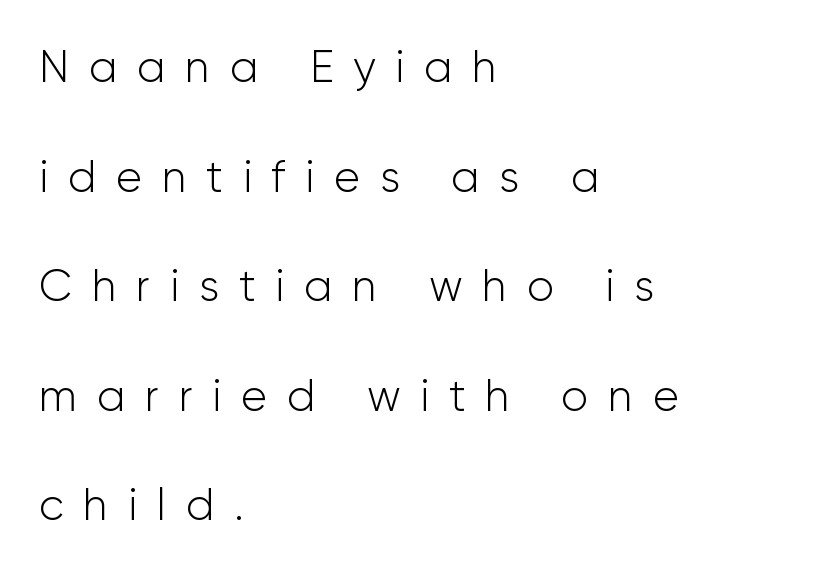
{"serif": "no", "italic": "no", "bold": "no", "weight": "light", "width": "normal", "stroke_contrast": "low", "x_height": "medium", "monospaced": "no", "underline": "no", "align": "left", "line_spacing": "loose", "line_spacing_ratio": 2.49, "letter_spacing": "wide", "letter_spacing_em": 0.45, "glyph_px": 44}
